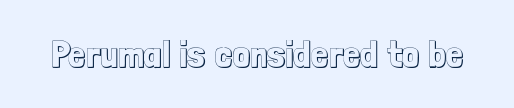
Q: Is the text italic (slanted)? A: No, it is upright.
Q: Is the text underlined? A: No.
Q: Is the spacing between letters normal or unusually wide? A: Normal.
Q: Width (condensed, normal, or wide)? A: Condensed.
Q: x-height? A: Medium.
Q: Monospaced? A: No.
